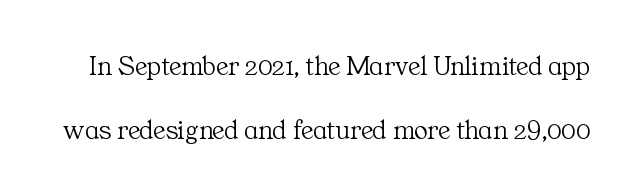
The image shows 28 px light serif type, upright; set loose line spacing (2.27x), normal letter spacing, not underlined; medium stroke contrast and a medium x-height.
